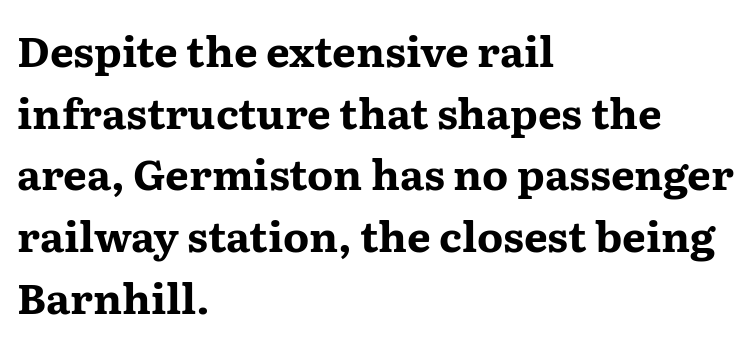
These lines stack with their left ends in a neat column. Caption: bold face, heavy strokes. The rendering uses natural spacing where letterforms have individual widths. Letter spacing: default. What kind of face is this? One with serifs.
